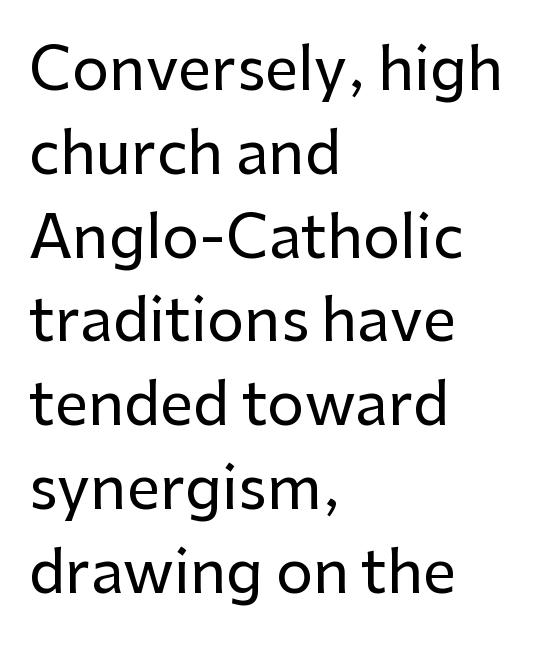
The image shows 59 px sans-serif type, upright; set left-aligned, normal line spacing (1.42x), normal letter spacing, not underlined; low stroke contrast and a medium x-height.
